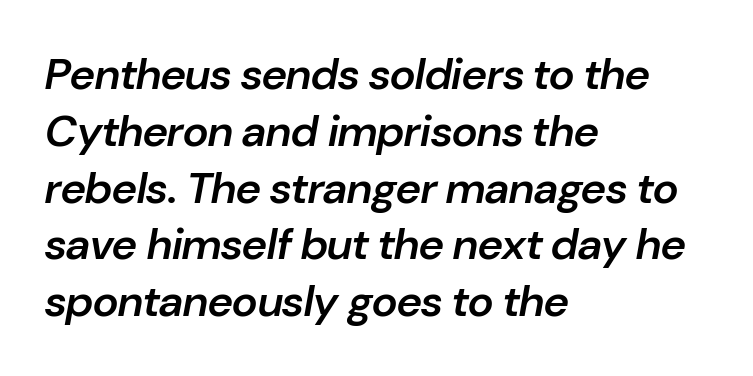
The image shows 44 px semibold type, italic (leaning right); set left-aligned, normal line spacing (1.29x), normal letter spacing, not underlined; low stroke contrast and a medium x-height.
